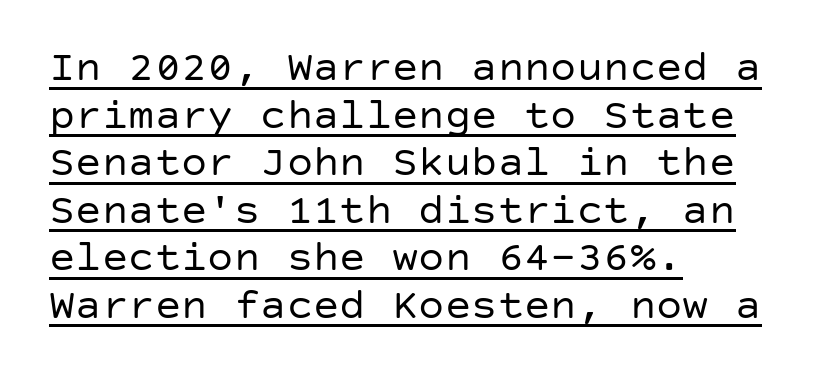
{"serif": "no", "italic": "no", "bold": "no", "weight": "regular", "width": "normal", "stroke_contrast": "low", "x_height": "large", "underline": "yes", "align": "left", "line_spacing": "tight", "line_spacing_ratio": 1.08, "letter_spacing": "normal", "letter_spacing_em": 0.0, "glyph_px": 44}
